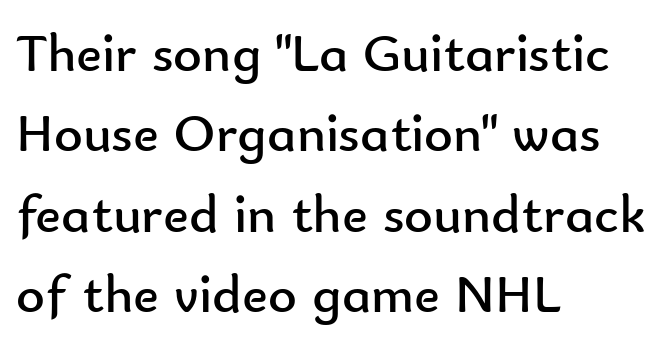
Compared with a typical body face, this is equally light or lighter still. The passage shown is typeset with a sans-serif family. You could not count columns in this text — the font is proportionally spaced. Casual observation: everything's shoved over to the left. The horizontal fit of the characters is conventional and even. Check the space under the baseline: it is left empty.
